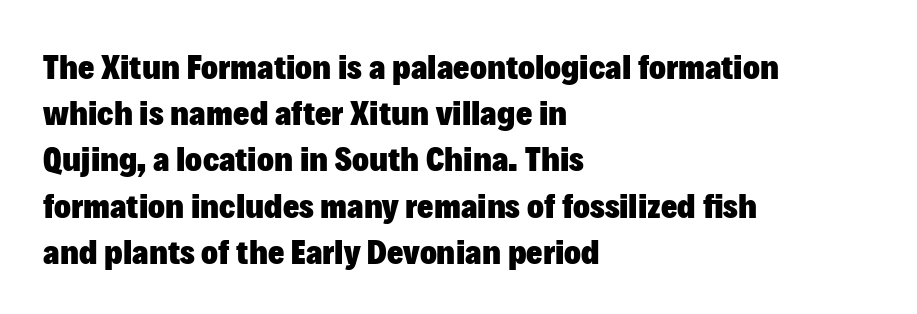
The image shows 35 px heavy sans-serif type, upright; set left-aligned, normal line spacing (1.32x), normal letter spacing, not underlined; low stroke contrast and a medium x-height.
